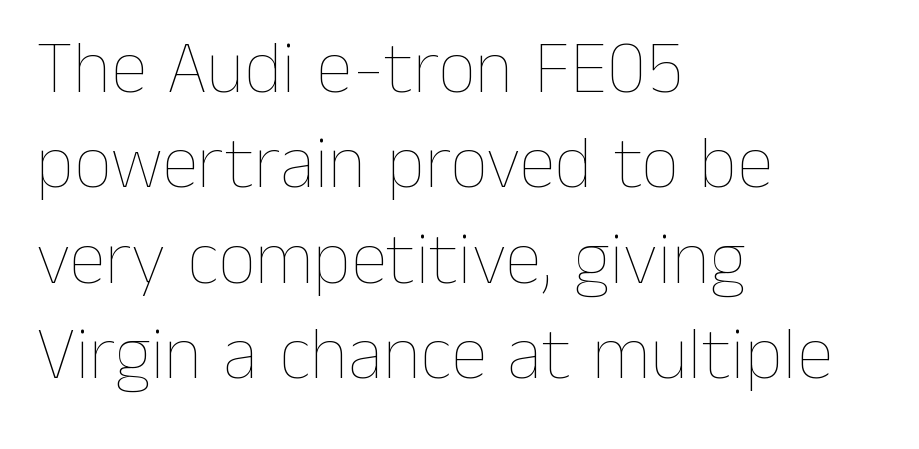
The image shows 74 px thin type, upright; set left-aligned, normal line spacing (1.29x), normal letter spacing, not underlined; low stroke contrast and a medium x-height.
